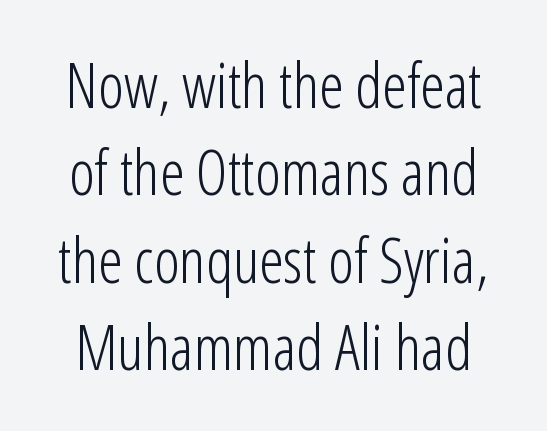
{"serif": "no", "italic": "no", "bold": "no", "weight": "light", "width": "condensed", "stroke_contrast": "low", "x_height": "medium", "monospaced": "no", "underline": "no", "line_spacing": "normal", "line_spacing_ratio": 1.41, "letter_spacing": "normal", "letter_spacing_em": 0.0, "glyph_px": 62}
